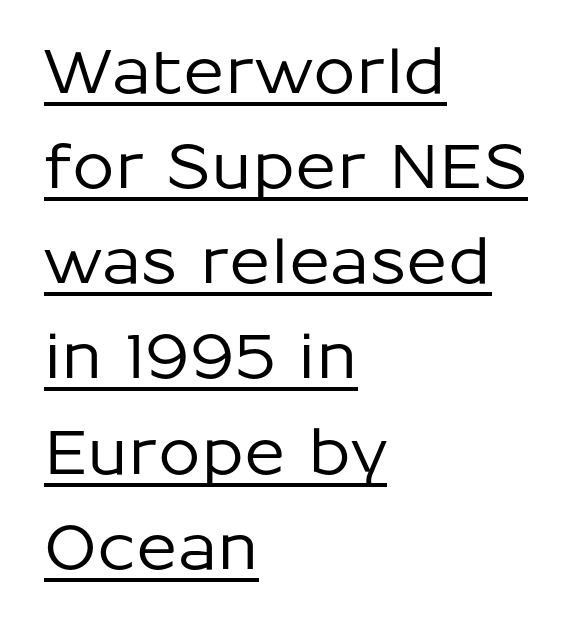
The image shows 61 px sans-serif type, upright; set left-aligned, normal line spacing (1.56x), normal letter spacing, underlined; low stroke contrast and a medium x-height.
